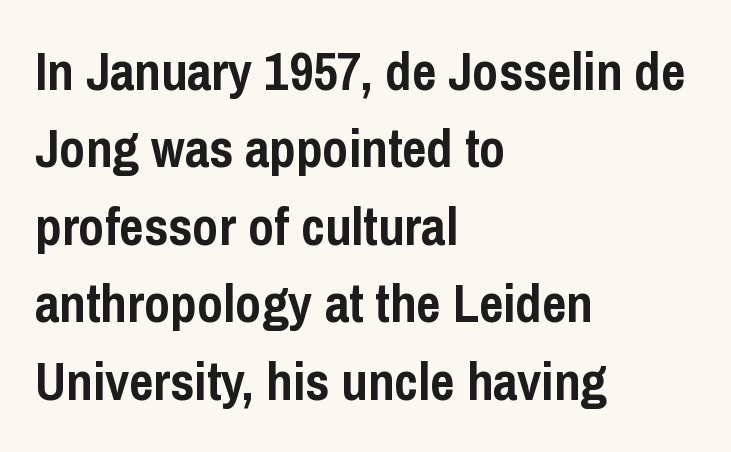
Style check: upright. Caption: multi-line text, flush left, ragged right. Baseline-to-baseline distance is the conventional proportion of letter height. How are the letters spaced? Ordinarily, with no added tracking. The type family on display is of the sans-serif kind. Descender tails drop into unmarked territory.
